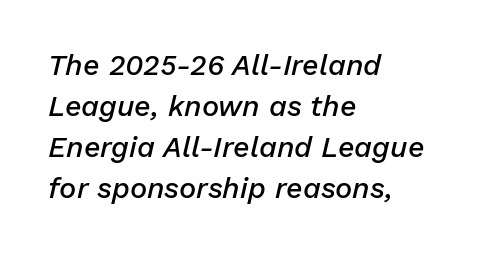
The image shows 29 px semibold type, italic (leaning right); set left-aligned, normal line spacing (1.41x), normal letter spacing, not underlined; low stroke contrast and a medium x-height.
